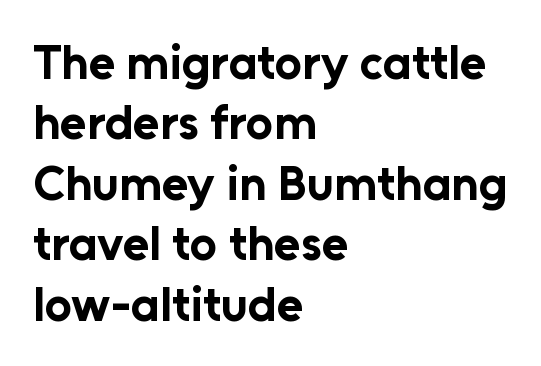
Q: Is the text bold? A: Yes.
Q: Is the text italic (slanted)? A: No, it is upright.
Q: Is the typeface a serif or a sans-serif typeface? A: Sans-serif.
Q: Is the text underlined? A: No.
Q: How is the paragraph aligned? A: Left-aligned.
Q: Is the spacing between letters normal or unusually wide? A: Normal.
Q: Is the spacing between lines tight, normal or loose? A: Normal.
Q: Width (condensed, normal, or wide)? A: Normal.
Q: Stroke contrast? A: Low.
Q: x-height? A: Medium.
Q: Monospaced? A: No.
